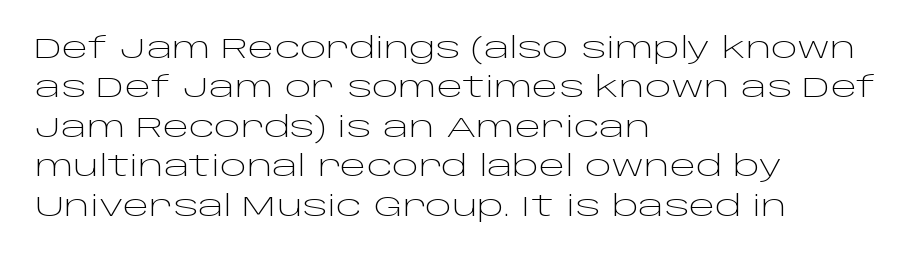
The image shows 28 px light, wide sans-serif type, upright; set left-aligned, normal line spacing (1.41x), normal letter spacing, not underlined; low stroke contrast and a large x-height.
